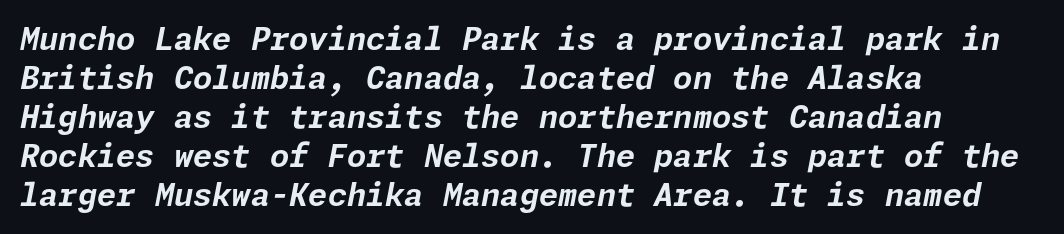
The image shows 31 px bold type, italic (leaning right); set left-aligned, normal line spacing (1.26x), normal letter spacing, not underlined; low stroke contrast and a medium x-height.
